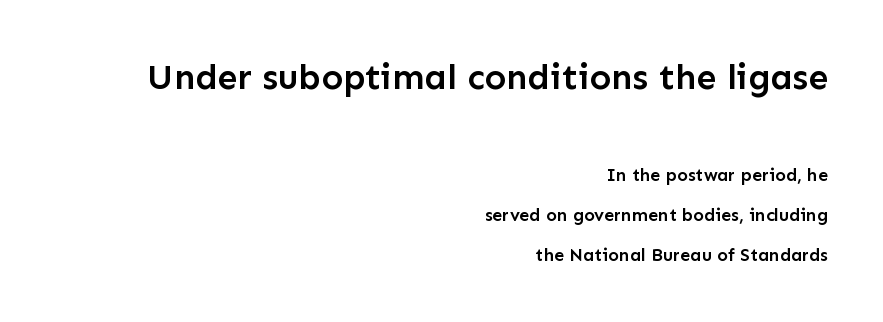
Q: Is the text bold? A: Semi-bold.
Q: Is the text italic (slanted)? A: No, it is upright.
Q: Is the typeface a serif or a sans-serif typeface? A: Sans-serif.
Q: Is the text underlined? A: No.
Q: How is the paragraph aligned? A: Right-aligned.
Q: Is the spacing between letters normal or unusually wide? A: Normal.
Q: Is the spacing between lines tight, normal or loose? A: Loose.
Q: Which block of text is set in a larger size, the first (top) or the second (bottom)? A: The first (top) one.
Q: Width (condensed, normal, or wide)? A: Normal.
Q: Stroke contrast? A: Low.
Q: x-height? A: Medium.
Q: Monospaced? A: No.
